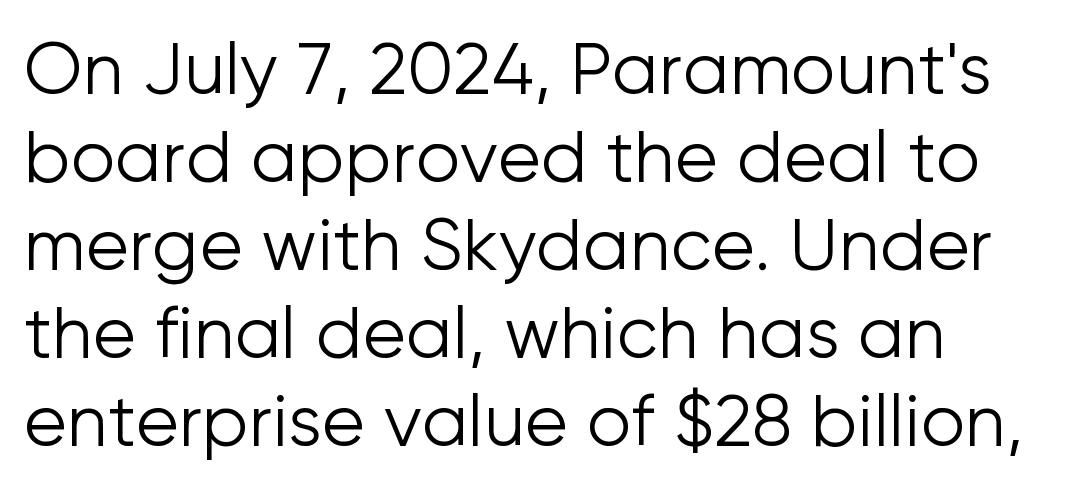
Q: Is the text bold? A: No.
Q: Is the text italic (slanted)? A: No, it is upright.
Q: Is the typeface a serif or a sans-serif typeface? A: Sans-serif.
Q: Is the text underlined? A: No.
Q: How is the paragraph aligned? A: Left-aligned.
Q: Is the spacing between letters normal or unusually wide? A: Normal.
Q: Width (condensed, normal, or wide)? A: Normal.
Q: Stroke contrast? A: Low.
Q: x-height? A: Medium.
Q: Monospaced? A: No.
